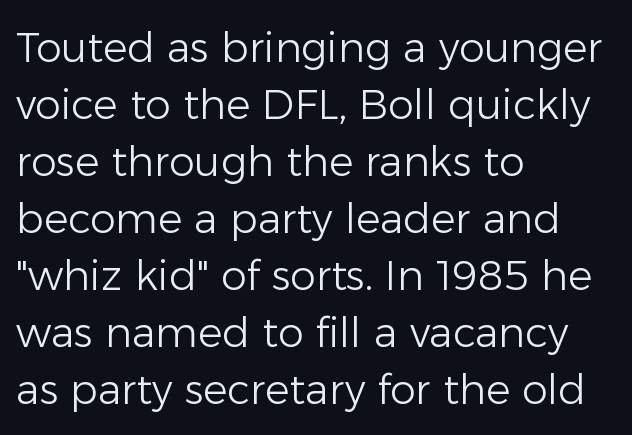
Caption: multi-line text, flush left, ragged right. The rendering shows plain stroke endings on the letterforms — a sans-serif design. Think standard paragraph weight, or any step lighter than that. Regular leading. The rendering keeps characters at their native spacing.
